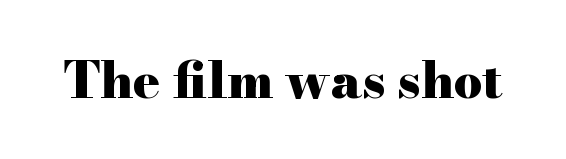
{"serif": "yes", "italic": "no", "bold": "yes", "weight": "heavy", "width": "wide", "stroke_contrast": "high", "x_height": "small", "monospaced": "no", "underline": "no", "letter_spacing": "normal", "letter_spacing_em": 0.0, "glyph_px": 50}
